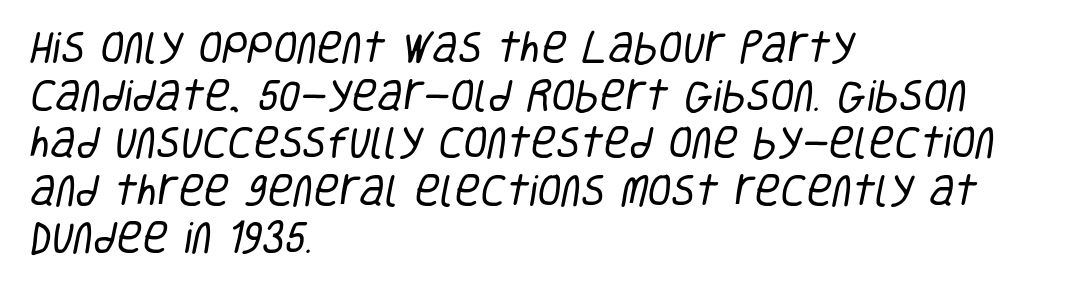
Q: Is the text bold? A: No.
Q: Is the typeface a serif or a sans-serif typeface? A: Sans-serif.
Q: Is the text underlined? A: No.
Q: How is the paragraph aligned? A: Left-aligned.
Q: Is the spacing between letters normal or unusually wide? A: Normal.
Q: Is the spacing between lines tight, normal or loose? A: Normal.
Q: Width (condensed, normal, or wide)? A: Condensed.
Q: Stroke contrast? A: Low.
Q: x-height? A: Large.
Q: Monospaced? A: No.
